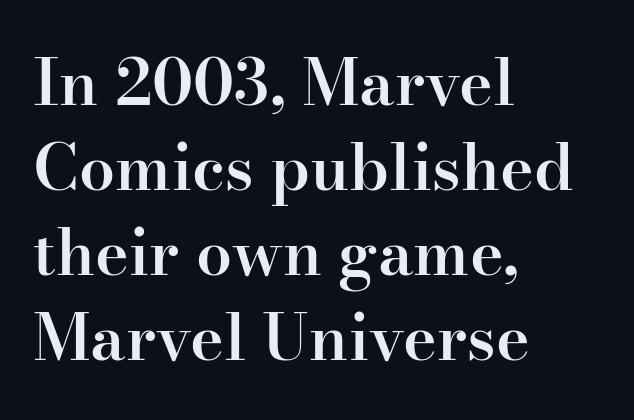
The image shows 64 px semibold serif type, upright; set left-aligned, normal line spacing (1.33x), normal letter spacing, not underlined; high stroke contrast and a small x-height.
